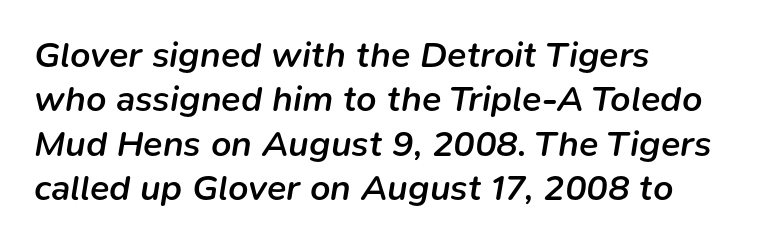
{"italic": "yes", "lean": "right", "slant_degrees": 9, "bold": "semi", "weight": "semibold", "width": "normal", "stroke_contrast": "low", "x_height": "medium", "monospaced": "no", "underline": "no", "align": "left", "line_spacing_ratio": 1.23, "letter_spacing": "normal", "letter_spacing_em": 0.0, "glyph_px": 36}
